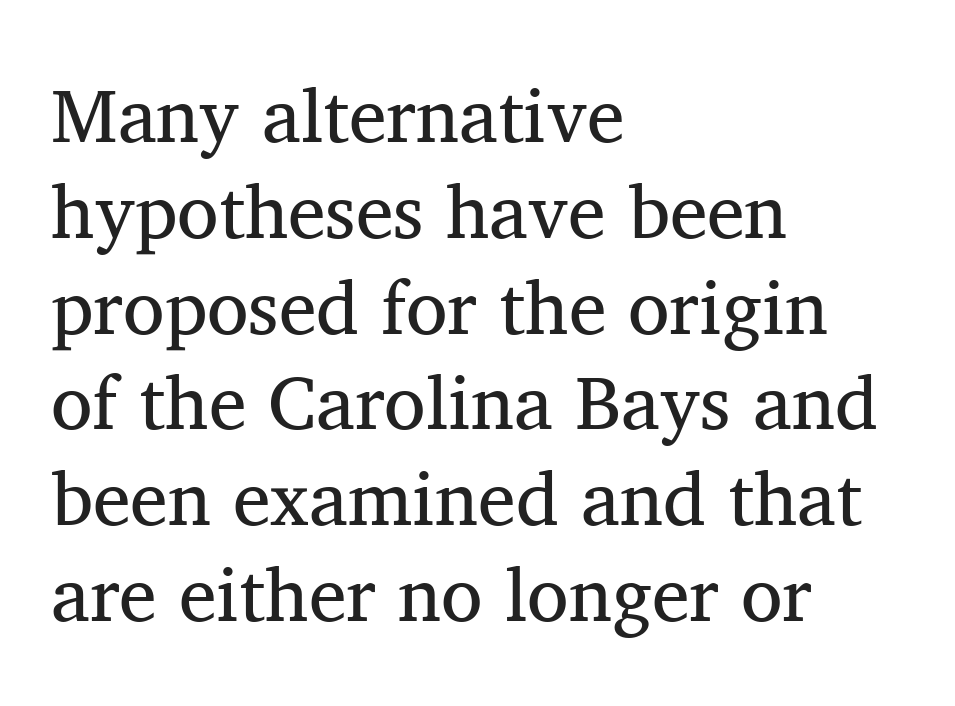
{"serif": "yes", "italic": "no", "bold": "no", "weight": "regular", "width": "normal", "stroke_contrast": "medium", "x_height": "medium", "monospaced": "no", "underline": "no", "align": "left", "line_spacing": "normal", "line_spacing_ratio": 1.26, "letter_spacing": "normal", "letter_spacing_em": 0.0, "glyph_px": 76}
